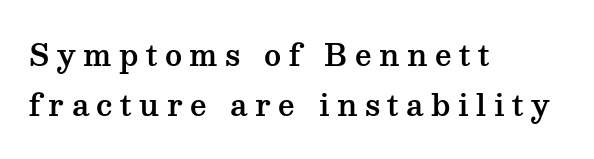
The passage shown is typeset with a serif family. Does the lettering tilt? It doesn't — this is upright. Note the varied advance widths — an 'i' is clearly narrower than an 'm'. A typesetter would call this heavily tracked-out type. The lines in this sample share a left origin and differ only in where they stop.
